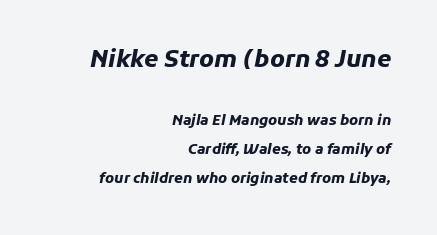
{"italic": "yes", "lean": "right", "slant_degrees": 11, "bold": "yes", "underline": "no", "align": "right", "line_spacing": "loose", "line_spacing_ratio": 2.07, "letter_spacing": "normal", "letter_spacing_em": 0.0, "larger_block": "first", "size_ratio": 1.64, "glyph_px": 23}
